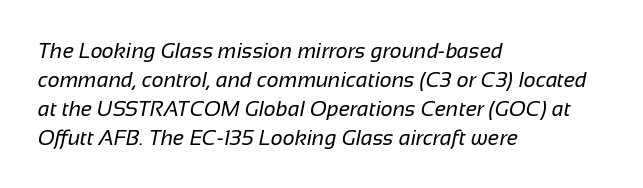
The image shows 21 px text type; set left-aligned, normal line spacing (1.38x), normal letter spacing, not underlined.
